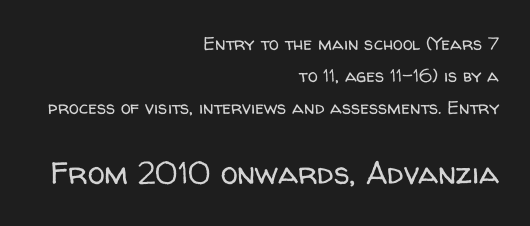
The image shows 31 px regular-weight sans-serif type, upright; set right-aligned, line spacing 1.77x, normal letter spacing, not underlined; the second (bottom) block is 1.72x larger; low stroke contrast and a medium x-height.
